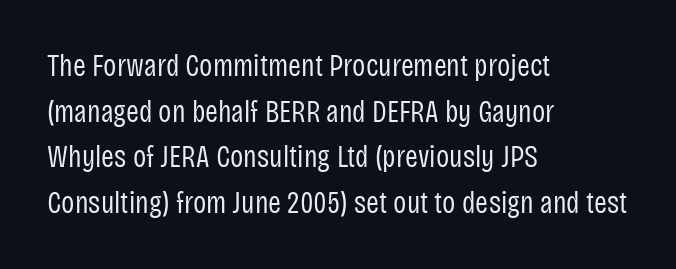
The specimen reads as upright at a glance. A sans-serif font was chosen for this passage. The foot of each line stays bare and open. The strokes are not fattened; the text isn't bold.
